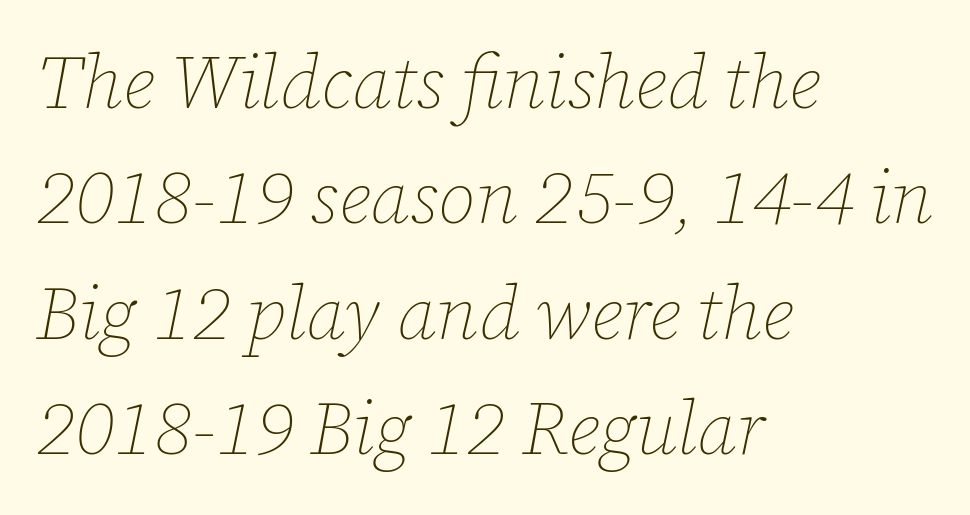
The specimen reads as italic at a glance. This sample is left-justified, so line endings fall wherever the words run out. Notice how descenders clear the ascenders below comfortably — that's standard leading. The gap between lines stays unmarked. A typesetter would call this zero additional tracking. The letters advance in unequal steps, a hallmark of proportional type.
